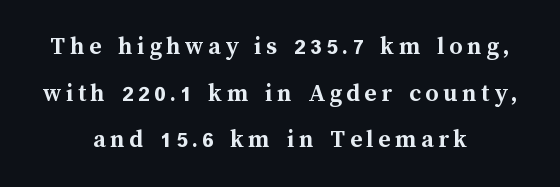
The axis of the letterforms is exactly vertical. Glance below the letters and you will spot only blank space. Heft: maximum for text — a bold. Does the copy run flush right? No — it is centered line by line.
